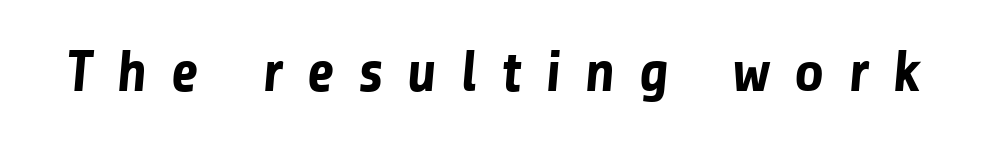
The image shows 58 px bold sans-serif type; set unusually wide letter spacing (+0.41 em), not underlined; low stroke contrast and a medium x-height.
